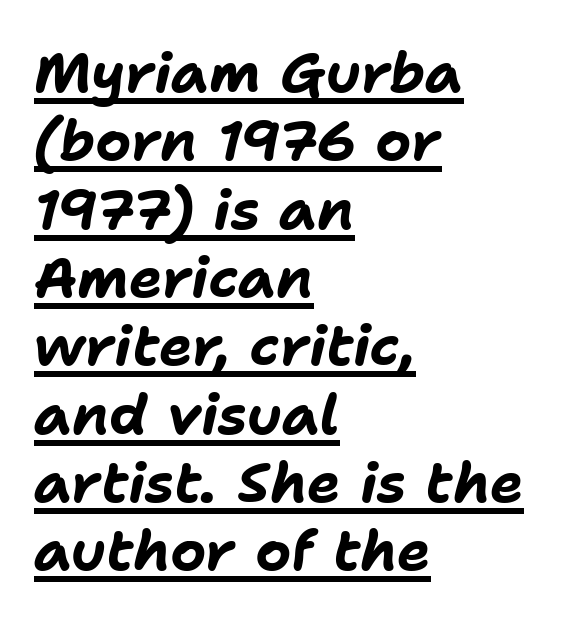
The image shows 56 px bold type, italic (leaning right); set left-aligned, line spacing 1.22x, normal letter spacing, underlined; low stroke contrast and a medium x-height.
